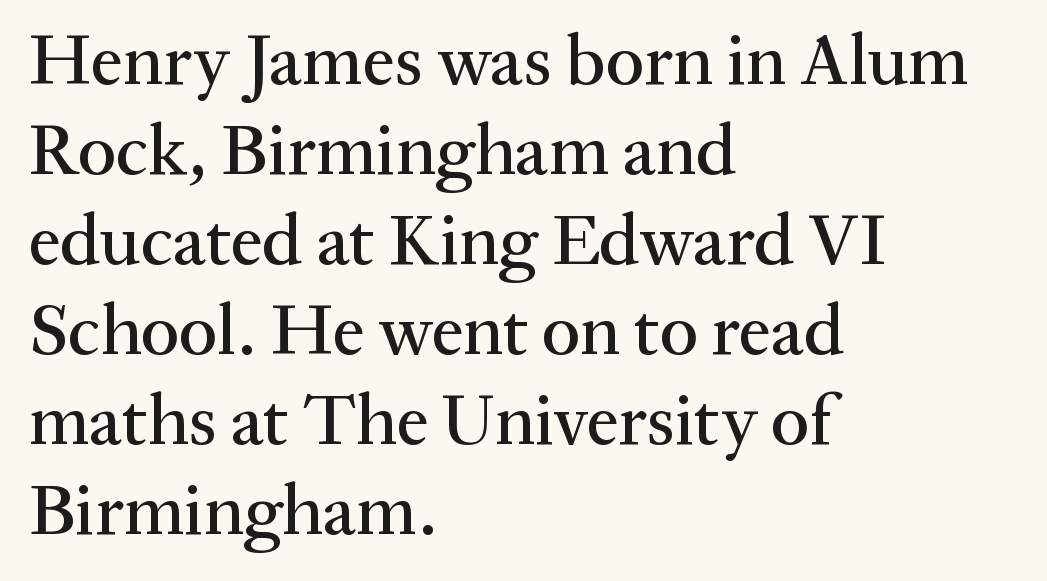
Reading down the column, the eye jumps a familiar distance to each next line. The zone under the glyphs is completely vacant. All the whitespace from short lines collects on the right. Default kerning and tracking; the words read as compact shapes.
